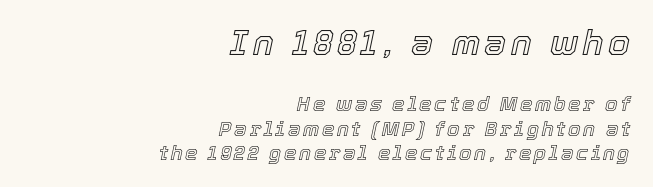
{"italic": "yes", "lean": "right", "slant_degrees": 12, "width": "normal", "x_height": "medium", "monospaced": "no", "underline": "no", "align": "right", "line_spacing_ratio": 1.21, "larger_block": "first", "size_ratio": 1.75, "glyph_px": 35}
